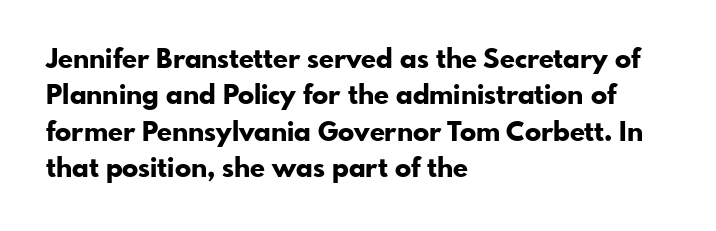
The image shows 27 px bold type, upright; set left-aligned, normal line spacing (1.35x), normal letter spacing, not underlined.
